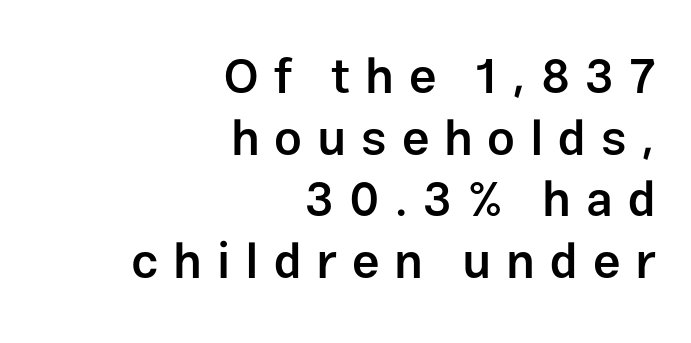
Q: Is the text bold? A: Semi-bold.
Q: Is the text italic (slanted)? A: No, it is upright.
Q: Is the typeface a serif or a sans-serif typeface? A: Sans-serif.
Q: Is the text underlined? A: No.
Q: How is the paragraph aligned? A: Right-aligned.
Q: Is the spacing between letters normal or unusually wide? A: Unusually wide.
Q: Is the spacing between lines tight, normal or loose? A: Normal.
Q: Width (condensed, normal, or wide)? A: Normal.
Q: Stroke contrast? A: Low.
Q: x-height? A: Medium.
Q: Monospaced? A: No.
